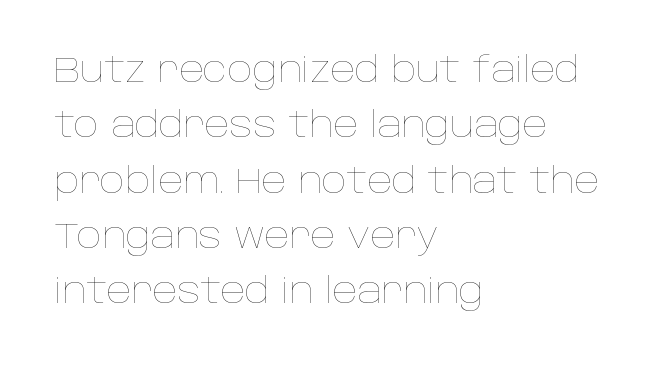
{"italic": "no", "bold": "no", "weight": "thin", "width": "normal", "stroke_contrast": "low", "x_height": "large", "monospaced": "no", "underline": "no", "align": "left", "line_spacing": "normal", "line_spacing_ratio": 1.58, "letter_spacing": "normal", "letter_spacing_em": 0.0, "glyph_px": 35}
